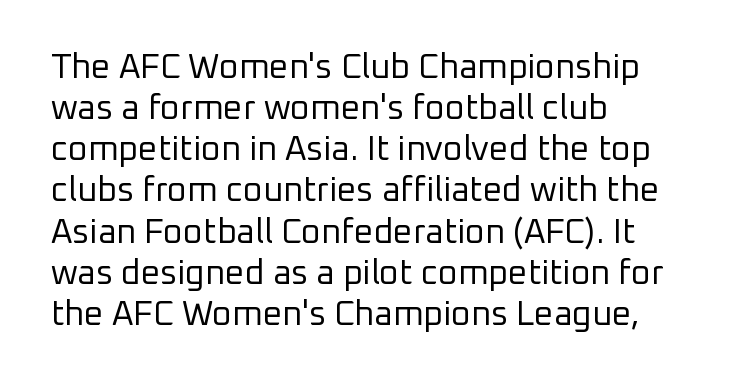
{"serif": "no", "italic": "no", "bold": "no", "weight": "regular", "width": "normal", "stroke_contrast": "low", "x_height": "medium", "monospaced": "no", "underline": "no", "align": "left", "line_spacing_ratio": 1.21, "letter_spacing": "normal", "letter_spacing_em": 0.0, "glyph_px": 34}
